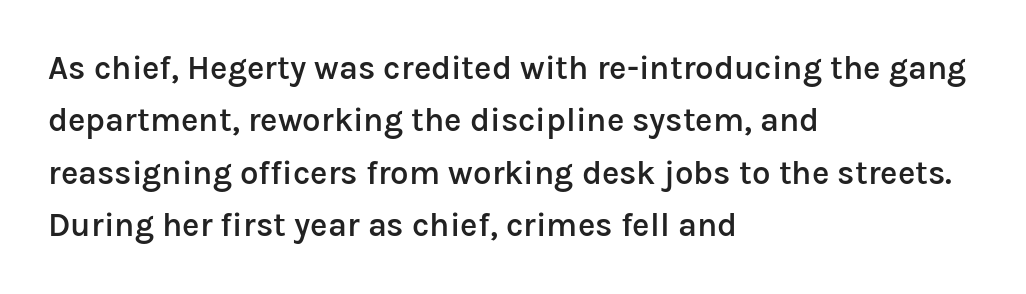
The image shows 33 px semibold sans-serif type, upright; set left-aligned, normal line spacing (1.59x), normal letter spacing, not underlined; low stroke contrast and a medium x-height.
